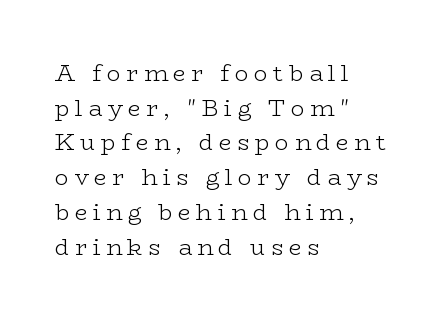
The face used here is rendered with a markedly widened letterfit. The face looks like a standard text weight, possibly lighter. The lines sit at an ordinary, default distance from one another. The rendering anchors every line to the left-hand side. Letters rest on an invisible, unmarked baseline. Vertical strokes here are truly vertical.
